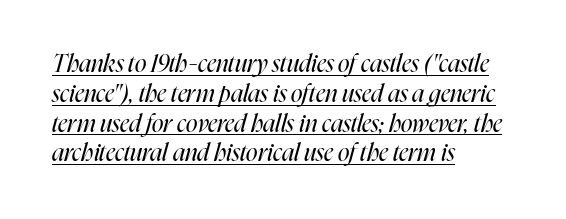
{"italic": "yes", "lean": "right", "slant_degrees": 16, "bold": "no", "underline": "yes", "align": "left", "line_spacing_ratio": 1.24, "letter_spacing": "normal", "letter_spacing_em": 0.0, "glyph_px": 24}
